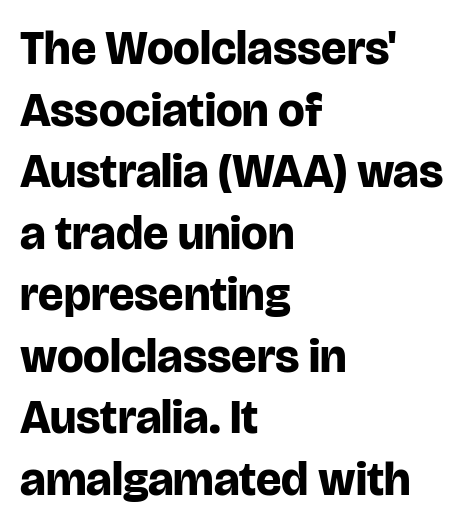
{"serif": "no", "italic": "no", "bold": "yes", "weight": "bold", "width": "normal", "stroke_contrast": "low", "x_height": "large", "monospaced": "no", "underline": "no", "align": "left", "line_spacing": "normal", "line_spacing_ratio": 1.31, "letter_spacing": "normal", "letter_spacing_em": 0.0, "glyph_px": 47}
